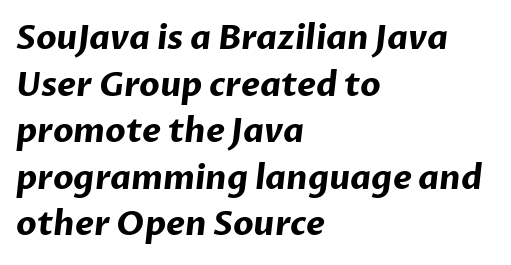
{"serif": "no", "bold": "yes", "weight": "bold", "width": "normal", "stroke_contrast": "low", "x_height": "medium", "monospaced": "no", "underline": "no", "align": "left", "line_spacing": "normal", "line_spacing_ratio": 1.41, "letter_spacing": "normal", "letter_spacing_em": 0.0, "glyph_px": 33}
